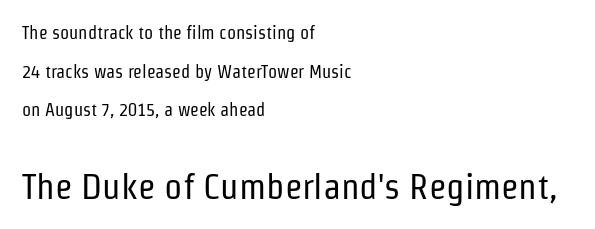
Q: Is the text bold? A: No.
Q: Is the text italic (slanted)? A: No, it is upright.
Q: Is the typeface a serif or a sans-serif typeface? A: Sans-serif.
Q: Is the text underlined? A: No.
Q: How is the paragraph aligned? A: Left-aligned.
Q: Is the spacing between letters normal or unusually wide? A: Normal.
Q: Is the spacing between lines tight, normal or loose? A: Loose.
Q: Which block of text is set in a larger size, the first (top) or the second (bottom)? A: The second (bottom) one.
Q: Width (condensed, normal, or wide)? A: Condensed.
Q: Stroke contrast? A: Low.
Q: x-height? A: Medium.
Q: Monospaced? A: No.
